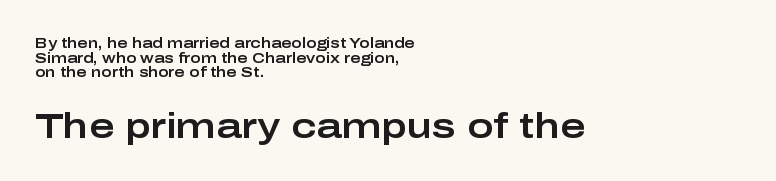
{"serif": "no", "italic": "no", "width": "wide", "stroke_contrast": "low", "x_height": "medium", "monospaced": "no", "underline": "no", "align": "left", "line_spacing": "tight", "line_spacing_ratio": 1.04, "letter_spacing": "normal", "letter_spacing_em": 0.0, "larger_block": "second", "size_ratio": 2.5, "glyph_px": 35}
